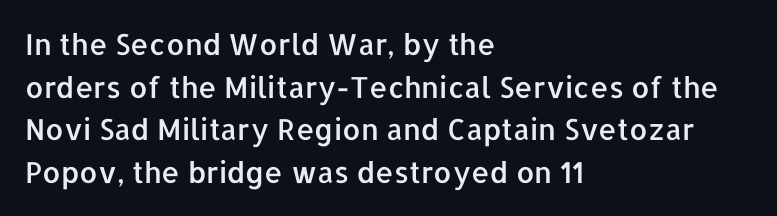
The image shows 29 px sans-serif type, upright; set left-aligned, normal line spacing (1.47x), normal letter spacing, not underlined; low stroke contrast and a medium x-height.
